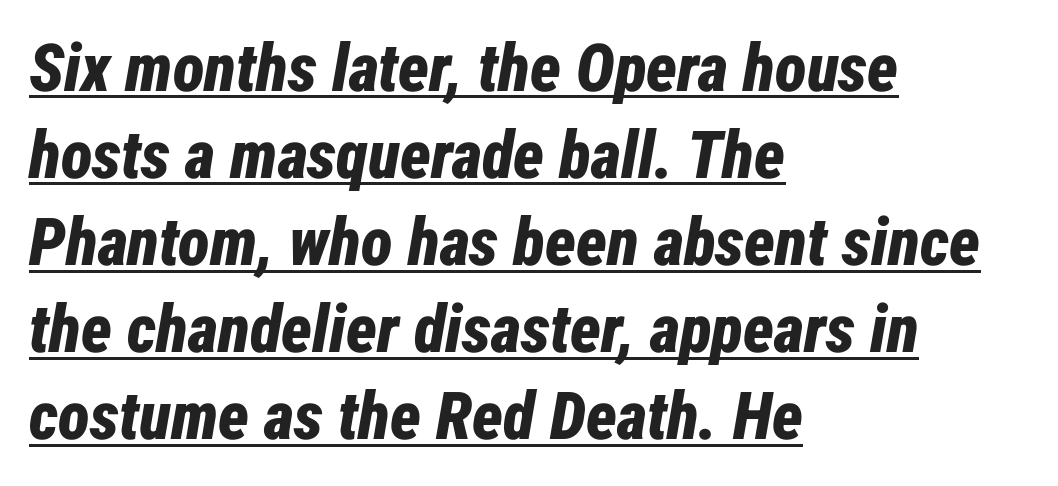
Observe the lean: these are italic letterforms. Descenders here cross a horizontal rule under the line. The strokes are fattened all the way to bold. Looks like regular typesetting: each glyph gets only the width it needs.
